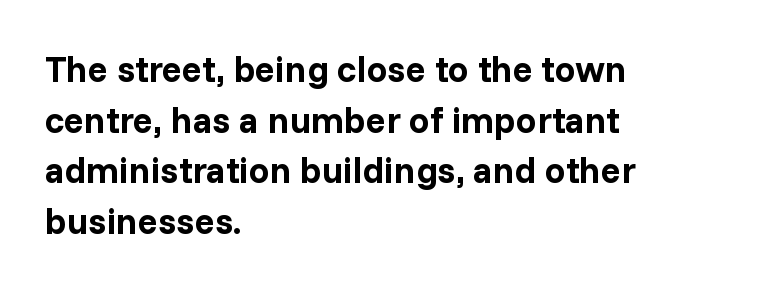
Q: Is the text bold? A: Yes.
Q: Is the text italic (slanted)? A: No, it is upright.
Q: Is the typeface a serif or a sans-serif typeface? A: Sans-serif.
Q: Is the text underlined? A: No.
Q: How is the paragraph aligned? A: Left-aligned.
Q: Is the spacing between letters normal or unusually wide? A: Normal.
Q: Is the spacing between lines tight, normal or loose? A: Normal.
Q: Width (condensed, normal, or wide)? A: Normal.
Q: Stroke contrast? A: Low.
Q: x-height? A: Medium.
Q: Monospaced? A: No.
